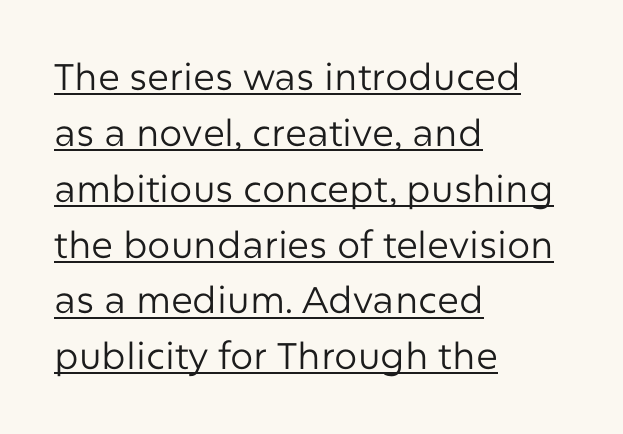
Q: Is the text bold? A: No.
Q: Is the text italic (slanted)? A: No, it is upright.
Q: Is the typeface a serif or a sans-serif typeface? A: Sans-serif.
Q: Is the text underlined? A: Yes.
Q: How is the paragraph aligned? A: Left-aligned.
Q: Is the spacing between letters normal or unusually wide? A: Normal.
Q: Is the spacing between lines tight, normal or loose? A: Normal.
Q: Width (condensed, normal, or wide)? A: Normal.
Q: Stroke contrast? A: Low.
Q: x-height? A: Medium.
Q: Monospaced? A: No.
